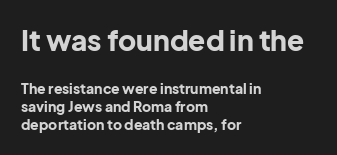
Q: Is the text bold? A: Yes.
Q: Is the text italic (slanted)? A: No, it is upright.
Q: Is the typeface a serif or a sans-serif typeface? A: Sans-serif.
Q: Is the text underlined? A: No.
Q: How is the paragraph aligned? A: Left-aligned.
Q: Is the spacing between letters normal or unusually wide? A: Normal.
Q: Is the spacing between lines tight, normal or loose? A: Normal.
Q: Which block of text is set in a larger size, the first (top) or the second (bottom)? A: The first (top) one.
Q: Width (condensed, normal, or wide)? A: Normal.
Q: Stroke contrast? A: Low.
Q: x-height? A: Medium.
Q: Monospaced? A: No.
